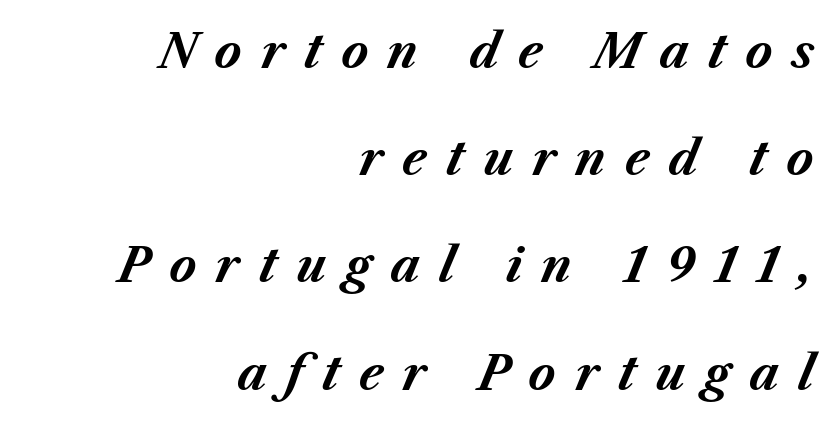
{"italic": "yes", "lean": "right", "slant_degrees": 23, "bold": "yes", "weight": "bold", "width": "normal", "stroke_contrast": "medium", "x_height": "medium", "monospaced": "no", "underline": "no", "align": "right", "line_spacing": "loose", "line_spacing_ratio": 2.33, "letter_spacing": "wide", "letter_spacing_em": 0.41, "glyph_px": 46}
